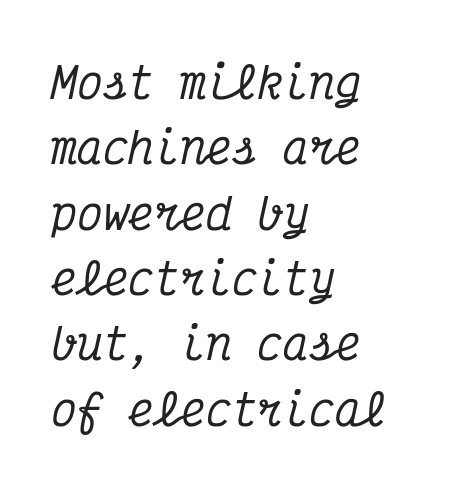
{"serif": "yes", "italic": "yes", "lean": "right", "slant_degrees": 12, "width": "condensed", "stroke_contrast": "medium", "x_height": "medium", "monospaced": "yes", "underline": "no", "align": "left", "line_spacing": "normal", "line_spacing_ratio": 1.52, "letter_spacing": "normal", "letter_spacing_em": 0.0, "glyph_px": 43}
